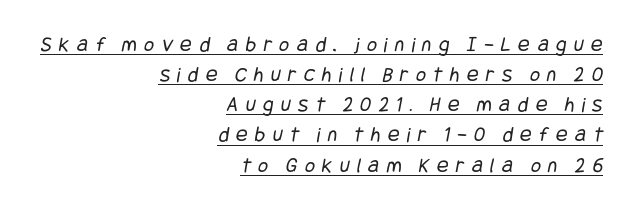
The image shows 22 px text type; set right-aligned, normal line spacing (1.37x), unusually wide letter spacing (+0.33 em), underlined.
